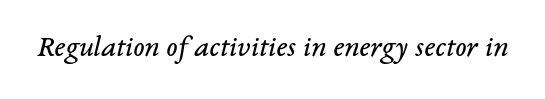
{"serif": "yes", "italic": "yes", "lean": "right", "slant_degrees": 14, "bold": "no", "weight": "regular", "width": "normal", "stroke_contrast": "low", "x_height": "medium", "monospaced": "no", "underline": "no", "letter_spacing": "normal", "letter_spacing_em": 0.0, "glyph_px": 30}
